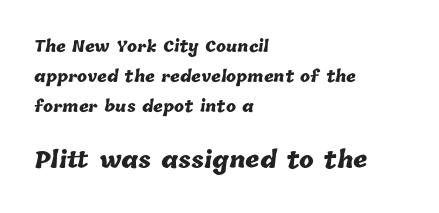
{"bold": "yes", "underline": "no", "align": "left", "line_spacing": "loose", "line_spacing_ratio": 2.0, "letter_spacing": "normal", "letter_spacing_em": 0.0, "larger_block": "second", "size_ratio": 1.47, "glyph_px": 22}
